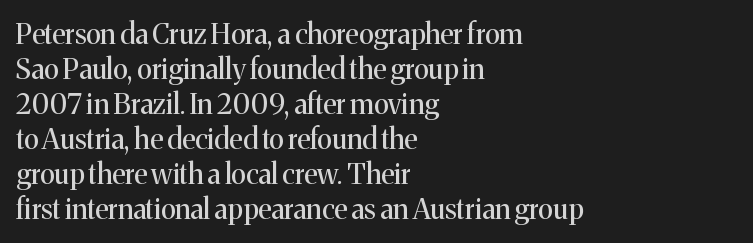
The font is comparable to plain body text, perhaps lighter. Each row of text sits above clean, open space. The tracking reads as untouched default to a designer's eye. A normal amount of white space separates one row of letters from the next. Line beginnings align vertically; line endings do not.
